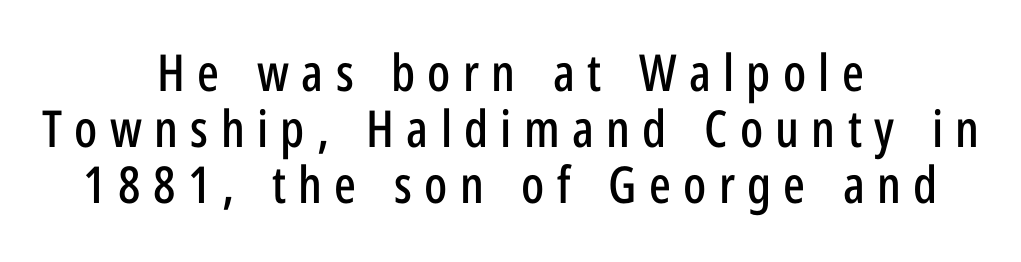
{"serif": "no", "italic": "no", "width": "condensed", "stroke_contrast": "low", "x_height": "medium", "monospaced": "no", "underline": "no", "align": "center", "line_spacing": "tight", "line_spacing_ratio": 1.1, "letter_spacing": "wide", "letter_spacing_em": 0.24, "glyph_px": 51}
